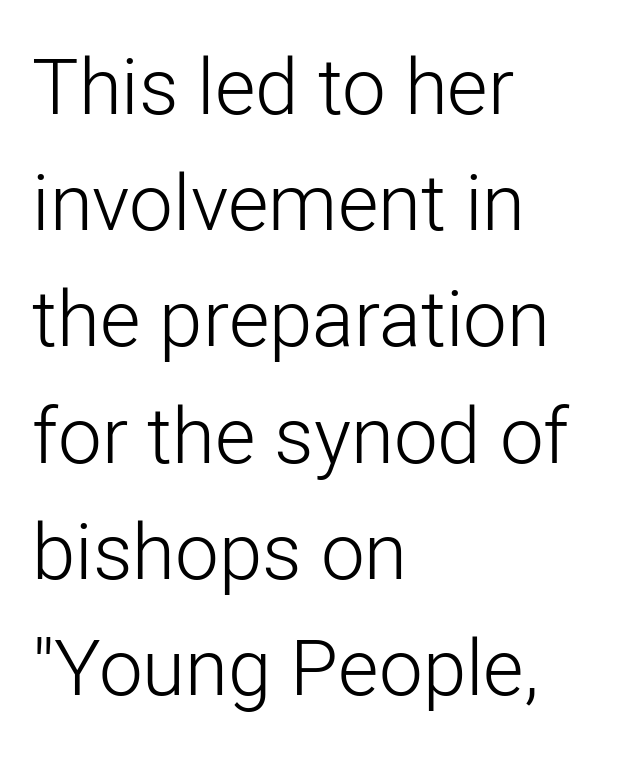
The image shows 78 px light sans-serif type, upright; set left-aligned, normal line spacing (1.49x), normal letter spacing, not underlined; low stroke contrast and a medium x-height.
